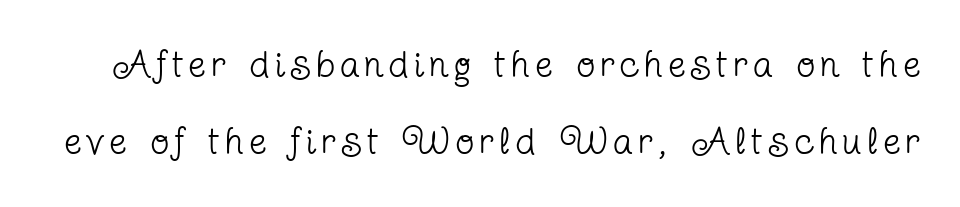
{"serif": "yes", "italic": "no", "bold": "no", "weight": "regular", "width": "condensed", "stroke_contrast": "low", "x_height": "medium", "monospaced": "no", "underline": "no", "line_spacing": "loose", "line_spacing_ratio": 2.02, "glyph_px": 38}
